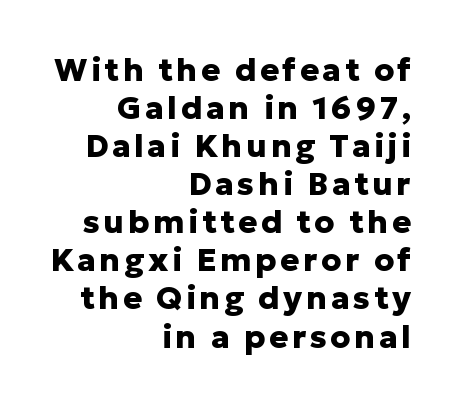
Q: Is the text bold? A: Yes.
Q: Is the text italic (slanted)? A: No, it is upright.
Q: Is the typeface a serif or a sans-serif typeface? A: Sans-serif.
Q: Is the text underlined? A: No.
Q: How is the paragraph aligned? A: Right-aligned.
Q: Width (condensed, normal, or wide)? A: Normal.
Q: Stroke contrast? A: Low.
Q: x-height? A: Medium.
Q: Monospaced? A: No.
